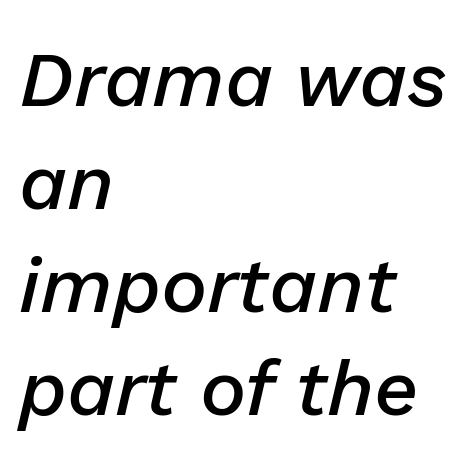
{"italic": "yes", "lean": "right", "slant_degrees": 13, "bold": "semi", "weight": "semibold", "width": "normal", "stroke_contrast": "low", "x_height": "medium", "monospaced": "no", "underline": "no", "align": "left", "line_spacing": "normal", "line_spacing_ratio": 1.32, "letter_spacing": "normal", "letter_spacing_em": 0.0, "glyph_px": 78}
